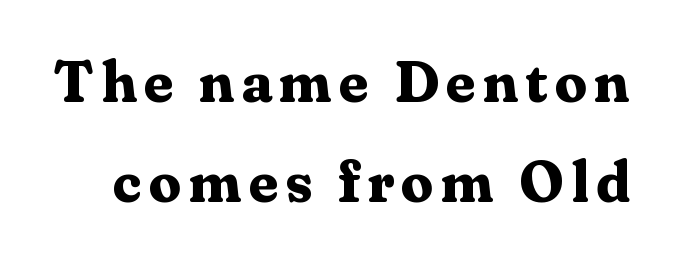
The image shows 58 px bold serif type, upright; set line spacing 1.72x, not underlined; medium stroke contrast and a medium x-height.
